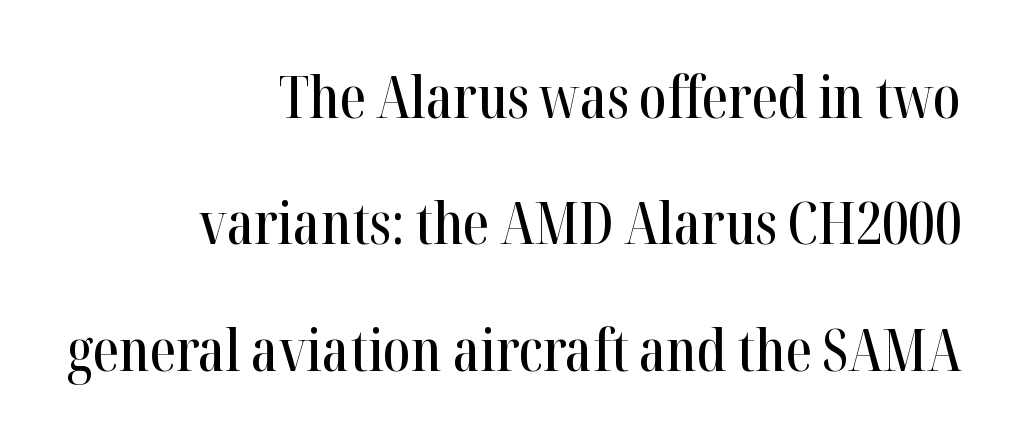
The image shows 59 px condensed serif type, upright; set right-aligned, loose line spacing (2.14x), normal letter spacing, not underlined; high stroke contrast and a medium x-height.
